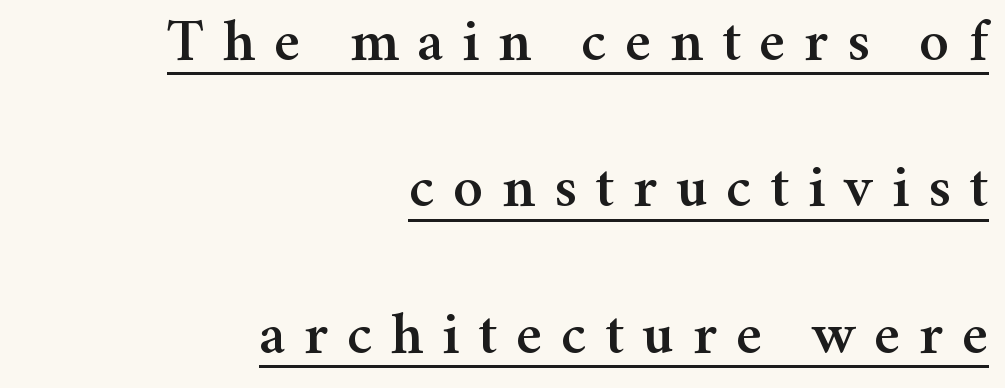
{"serif": "yes", "italic": "no", "width": "normal", "stroke_contrast": "medium", "x_height": "medium", "monospaced": "no", "underline": "yes", "align": "right", "line_spacing": "loose", "line_spacing_ratio": 2.44, "letter_spacing": "wide", "letter_spacing_em": 0.31, "glyph_px": 60}
